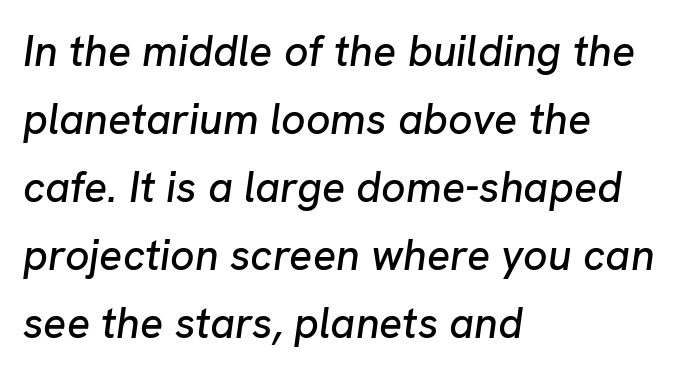
This rendering features lettering with no underline. This sample is left-justified, so line endings fall wherever the words run out. Between one letter and the next there's only the usual sliver of space. The typography opts for an oblique posture over an upright one. A typesetter would call this proportional, since set widths differ per character. The block of text has a typical density, with ordinary space between rows.
